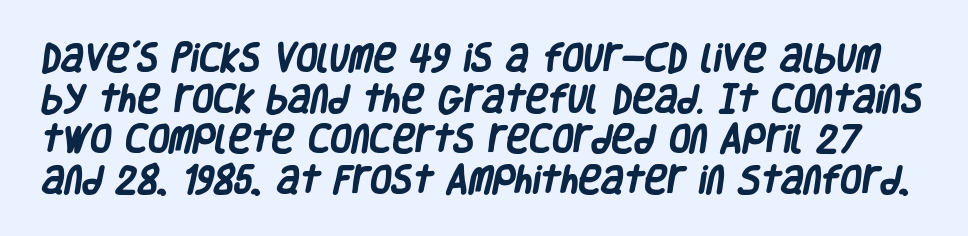
Leading matches the norm, producing a regular column. Does extra space separate the letters? No, they use regular spacing. Glance below the letters and you will spot only blank space. Is this a fixed-width face? No — the glyphs have proportional, varying widths.
